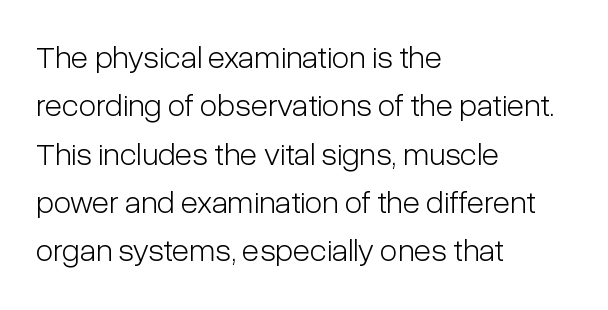
Q: Is the text bold? A: No.
Q: Is the text italic (slanted)? A: No, it is upright.
Q: Is the typeface a serif or a sans-serif typeface? A: Sans-serif.
Q: Is the text underlined? A: No.
Q: How is the paragraph aligned? A: Left-aligned.
Q: Is the spacing between letters normal or unusually wide? A: Normal.
Q: Is the spacing between lines tight, normal or loose? A: Normal.
Q: Width (condensed, normal, or wide)? A: Condensed.
Q: Stroke contrast? A: Low.
Q: x-height? A: Medium.
Q: Monospaced? A: No.
